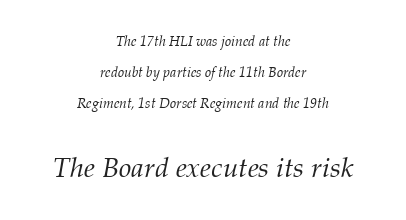
The characters display serif detailing at their extremities. Whoever set this chose breathing room over compactness in the vertical rhythm. Block two is the big one; block one sits smaller above it. The setting favours the middle, as headings and verse often do. Character widths vary here, with narrow letters taking less room than wide ones.
